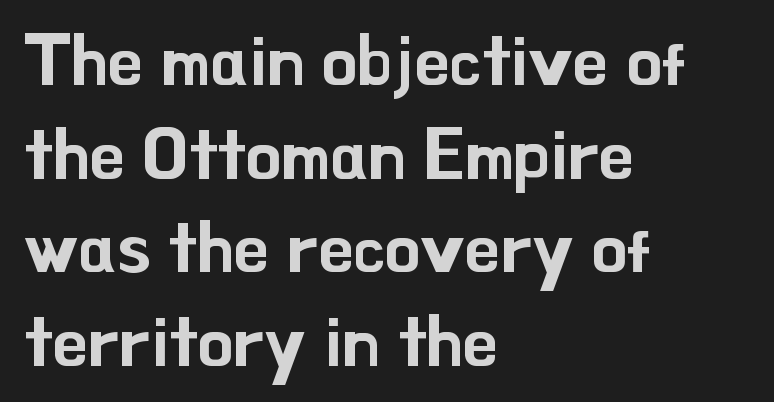
{"serif": "no", "italic": "no", "width": "normal", "stroke_contrast": "low", "x_height": "small", "monospaced": "no", "underline": "no", "align": "left", "line_spacing": "normal", "line_spacing_ratio": 1.32, "letter_spacing": "normal", "letter_spacing_em": 0.0, "glyph_px": 71}
